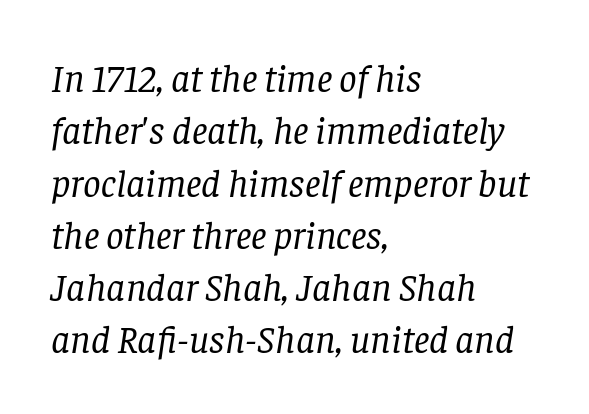
Q: Is the text bold? A: No.
Q: Is the text italic (slanted)? A: Yes, it leans right by about 8 degrees.
Q: Is the typeface a serif or a sans-serif typeface? A: Serif.
Q: Is the text underlined? A: No.
Q: How is the paragraph aligned? A: Left-aligned.
Q: Is the spacing between letters normal or unusually wide? A: Normal.
Q: Is the spacing between lines tight, normal or loose? A: Normal.
Q: Width (condensed, normal, or wide)? A: Normal.
Q: Stroke contrast? A: Low.
Q: x-height? A: Large.
Q: Monospaced? A: No.
